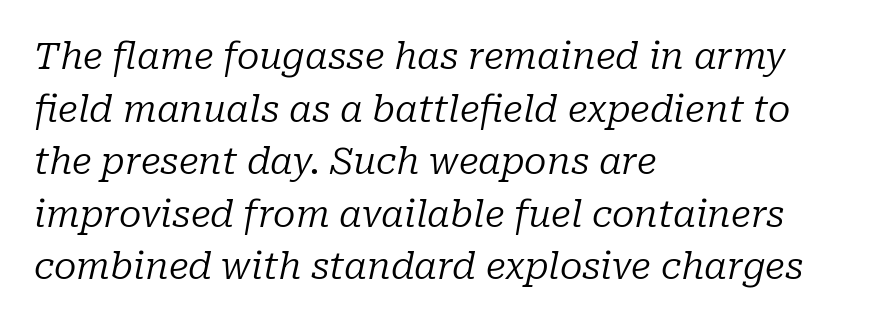
Q: Is the text bold? A: No.
Q: Is the text italic (slanted)? A: Yes, it leans right by about 10 degrees.
Q: Is the typeface a serif or a sans-serif typeface? A: Serif.
Q: Is the text underlined? A: No.
Q: How is the paragraph aligned? A: Left-aligned.
Q: Is the spacing between letters normal or unusually wide? A: Normal.
Q: Is the spacing between lines tight, normal or loose? A: Normal.
Q: Width (condensed, normal, or wide)? A: Normal.
Q: Stroke contrast? A: Low.
Q: x-height? A: Medium.
Q: Monospaced? A: No.
